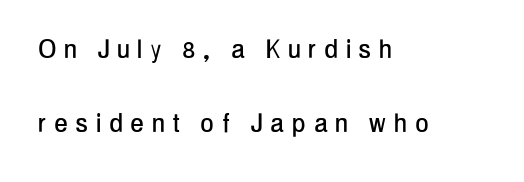
Q: Is the text italic (slanted)? A: No, it is upright.
Q: Is the typeface a serif or a sans-serif typeface? A: Sans-serif.
Q: Is the text underlined? A: No.
Q: How is the paragraph aligned? A: Left-aligned.
Q: Is the spacing between letters normal or unusually wide? A: Unusually wide.
Q: Is the spacing between lines tight, normal or loose? A: Loose.
Q: Width (condensed, normal, or wide)? A: Condensed.
Q: Stroke contrast? A: Low.
Q: x-height? A: Medium.
Q: Monospaced? A: No.
